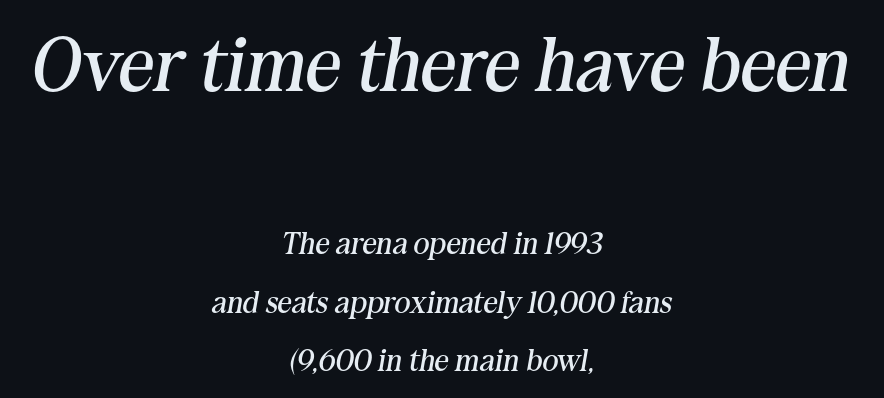
Q: Is the text bold? A: No.
Q: Is the text italic (slanted)? A: Yes, it leans right by about 10 degrees.
Q: Is the typeface a serif or a sans-serif typeface? A: Serif.
Q: Is the text underlined? A: No.
Q: How is the paragraph aligned? A: Centered.
Q: Is the spacing between letters normal or unusually wide? A: Normal.
Q: Which block of text is set in a larger size, the first (top) or the second (bottom)? A: The first (top) one.
Q: Width (condensed, normal, or wide)? A: Normal.
Q: Stroke contrast? A: Medium.
Q: x-height? A: Medium.
Q: Monospaced? A: No.
